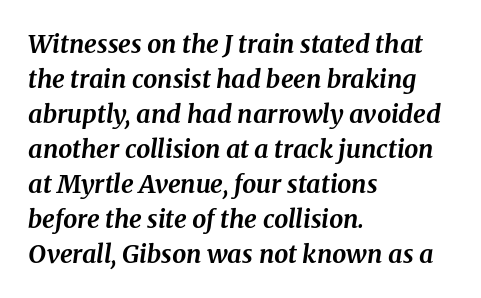
Q: Is the text bold? A: Yes.
Q: Is the text italic (slanted)? A: Yes, it leans right by about 8 degrees.
Q: Is the text underlined? A: No.
Q: How is the paragraph aligned? A: Left-aligned.
Q: Is the spacing between letters normal or unusually wide? A: Normal.
Q: Is the spacing between lines tight, normal or loose? A: Normal.
